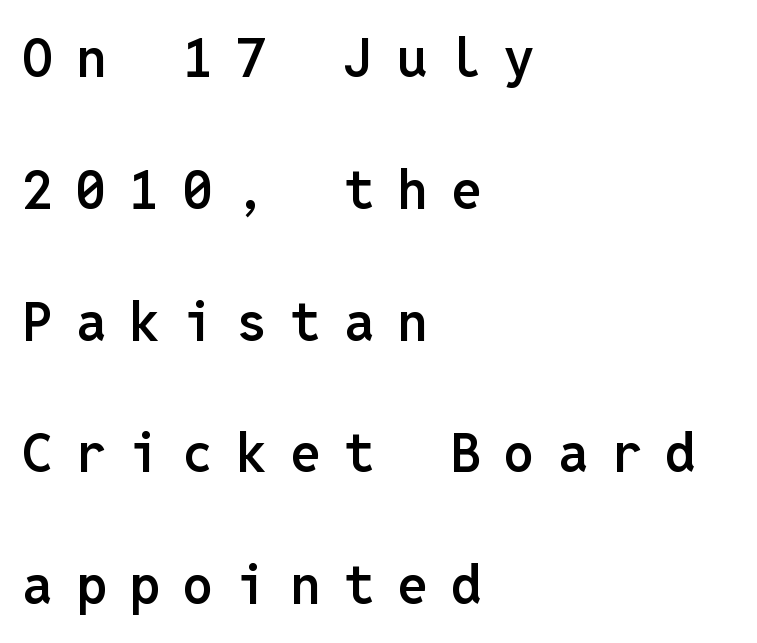
The image shows 54 px semibold sans-serif type, upright, monospaced; set left-aligned, loose line spacing (2.44x), unusually wide letter spacing (+0.43 em), not underlined; low stroke contrast and a medium x-height.
